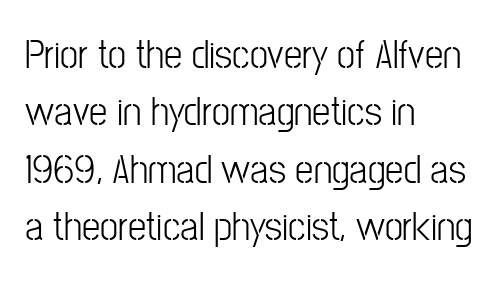
Q: Is the text italic (slanted)? A: No, it is upright.
Q: Is the typeface a serif or a sans-serif typeface? A: Sans-serif.
Q: Is the text underlined? A: No.
Q: How is the paragraph aligned? A: Left-aligned.
Q: Is the spacing between letters normal or unusually wide? A: Normal.
Q: Is the spacing between lines tight, normal or loose? A: Normal.
Q: Width (condensed, normal, or wide)? A: Condensed.
Q: Stroke contrast? A: Low.
Q: x-height? A: Medium.
Q: Monospaced? A: No.
